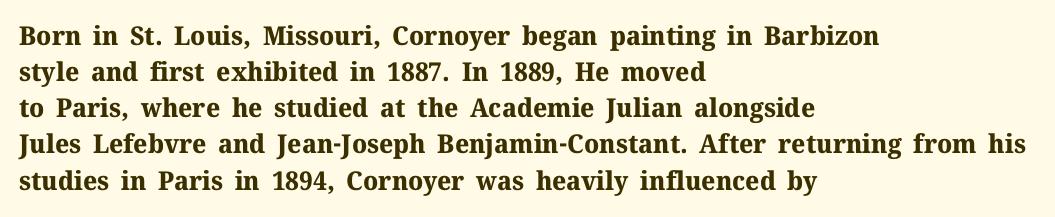
{"italic": "no", "bold": "yes", "underline": "no", "align": "left", "line_spacing": "normal", "line_spacing_ratio": 1.39, "letter_spacing": "normal", "letter_spacing_em": 0.0, "glyph_px": 26}
